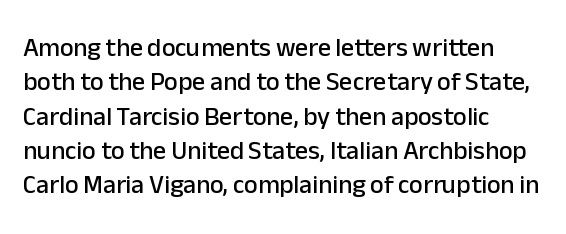
The image shows 26 px text type, upright; set left-aligned, normal line spacing (1.32x), normal letter spacing, not underlined.
